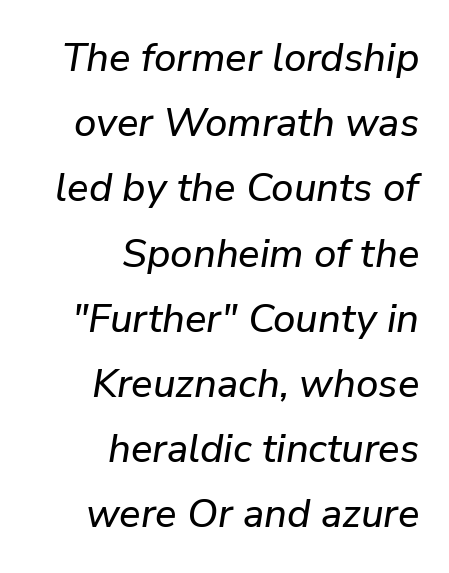
{"italic": "yes", "lean": "right", "slant_degrees": 9, "width": "normal", "stroke_contrast": "low", "x_height": "medium", "monospaced": "no", "underline": "no", "align": "right", "line_spacing": "normal", "line_spacing_ratio": 1.63, "letter_spacing": "normal", "letter_spacing_em": 0.0, "glyph_px": 40}
